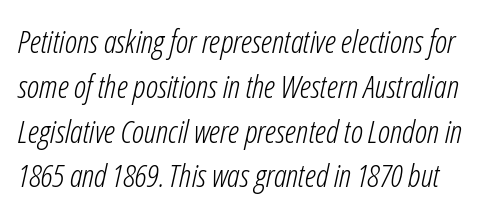
{"italic": "yes", "lean": "right", "slant_degrees": 12, "bold": "no", "weight": "light", "width": "condensed", "stroke_contrast": "low", "x_height": "medium", "monospaced": "no", "underline": "no", "line_spacing": "normal", "line_spacing_ratio": 1.4, "letter_spacing": "normal", "letter_spacing_em": 0.0, "glyph_px": 32}
